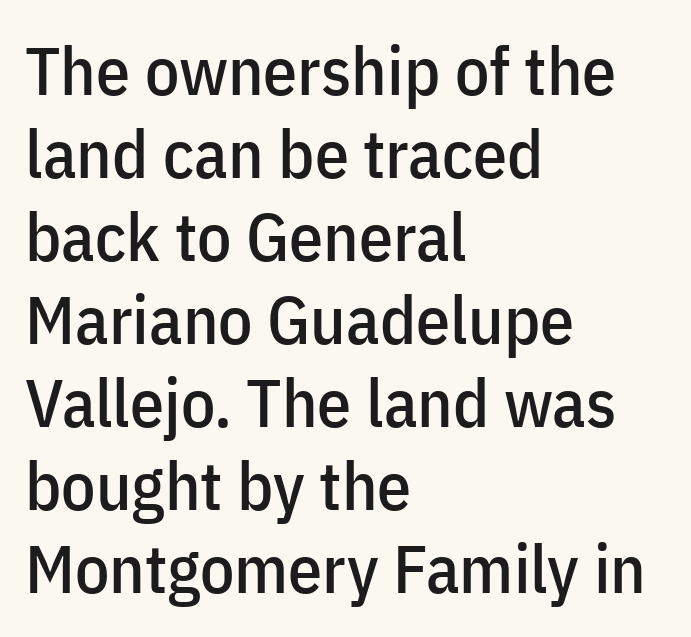
{"serif": "no", "italic": "no", "width": "condensed", "stroke_contrast": "low", "x_height": "medium", "monospaced": "no", "underline": "no", "align": "left", "line_spacing_ratio": 1.22, "letter_spacing": "normal", "letter_spacing_em": 0.0, "glyph_px": 68}
